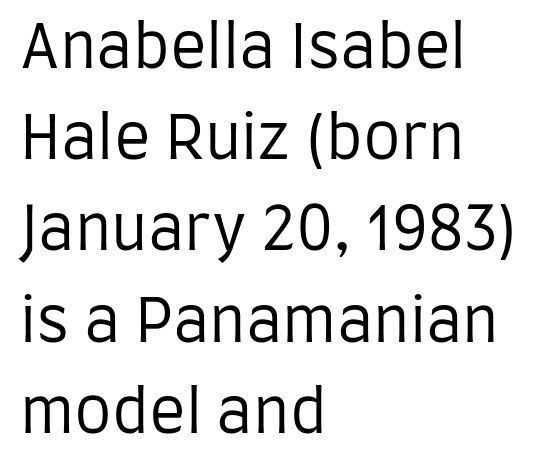
{"serif": "no", "italic": "no", "bold": "no", "weight": "regular", "width": "condensed", "stroke_contrast": "low", "x_height": "large", "monospaced": "no", "underline": "no", "align": "left", "line_spacing": "normal", "line_spacing_ratio": 1.52, "letter_spacing": "normal", "letter_spacing_em": 0.0, "glyph_px": 60}
